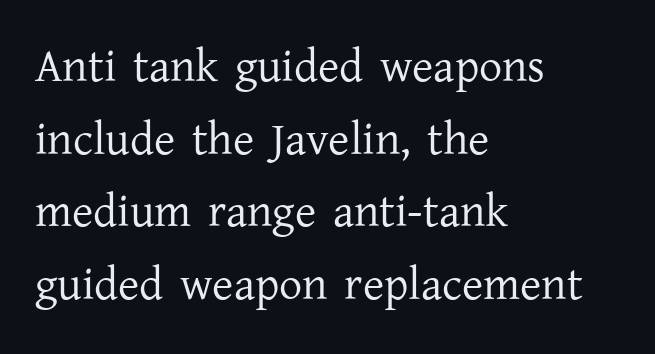
Students, observe: this is what conventionally led text looks like. The lines are quadded left. The typeface chosen for these lines features serifs. The rendering uses natural spacing where letterforms have individual widths. A bare baseline throughout the passage.
